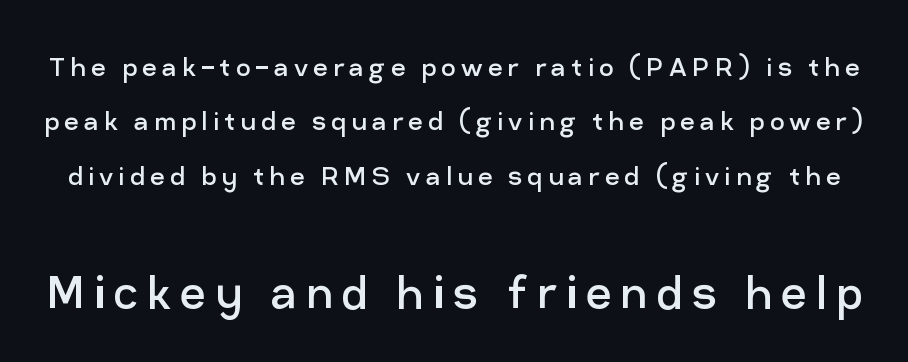
Q: Is the text bold? A: No.
Q: Is the text italic (slanted)? A: No, it is upright.
Q: Is the typeface a serif or a sans-serif typeface? A: Sans-serif.
Q: Is the text underlined? A: No.
Q: Is the spacing between lines tight, normal or loose? A: Normal.
Q: Which block of text is set in a larger size, the first (top) or the second (bottom)? A: The second (bottom) one.
Q: Width (condensed, normal, or wide)? A: Normal.
Q: Stroke contrast? A: Low.
Q: x-height? A: Medium.
Q: Monospaced? A: No.
